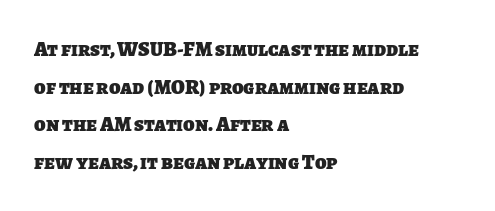
{"bold": "yes", "underline": "no", "align": "left", "line_spacing_ratio": 1.79, "letter_spacing": "normal", "letter_spacing_em": 0.0, "glyph_px": 21}
